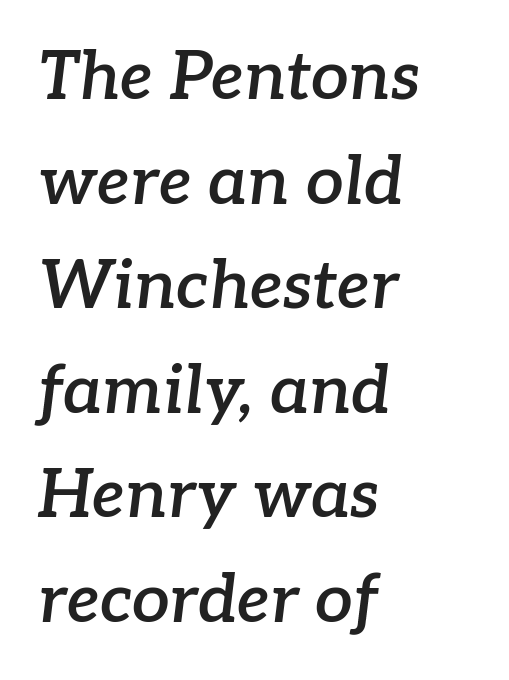
Q: Is the text bold? A: Semi-bold.
Q: Is the text italic (slanted)? A: Yes, it leans right by about 7 degrees.
Q: Is the typeface a serif or a sans-serif typeface? A: Serif.
Q: Is the text underlined? A: No.
Q: How is the paragraph aligned? A: Left-aligned.
Q: Is the spacing between letters normal or unusually wide? A: Normal.
Q: Is the spacing between lines tight, normal or loose? A: Normal.
Q: Width (condensed, normal, or wide)? A: Normal.
Q: Stroke contrast? A: Low.
Q: x-height? A: Medium.
Q: Monospaced? A: No.
